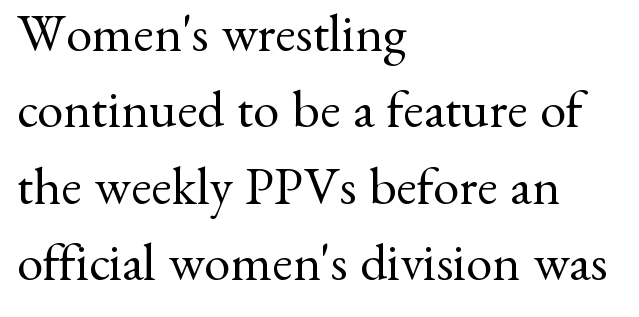
Q: Is the text bold? A: No.
Q: Is the text italic (slanted)? A: No, it is upright.
Q: Is the typeface a serif or a sans-serif typeface? A: Serif.
Q: Is the text underlined? A: No.
Q: How is the paragraph aligned? A: Left-aligned.
Q: Is the spacing between letters normal or unusually wide? A: Normal.
Q: Is the spacing between lines tight, normal or loose? A: Normal.
Q: Width (condensed, normal, or wide)? A: Normal.
Q: Stroke contrast? A: Medium.
Q: x-height? A: Small.
Q: Monospaced? A: No.
